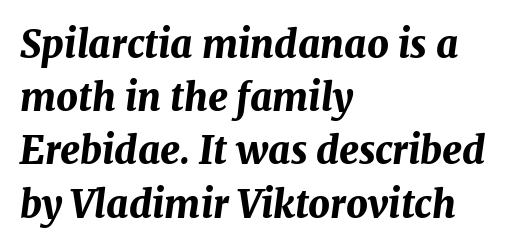
The image shows 38 px bold type, italic (leaning right); set left-aligned, normal line spacing (1.4x), normal letter spacing, not underlined; medium stroke contrast and a medium x-height.
